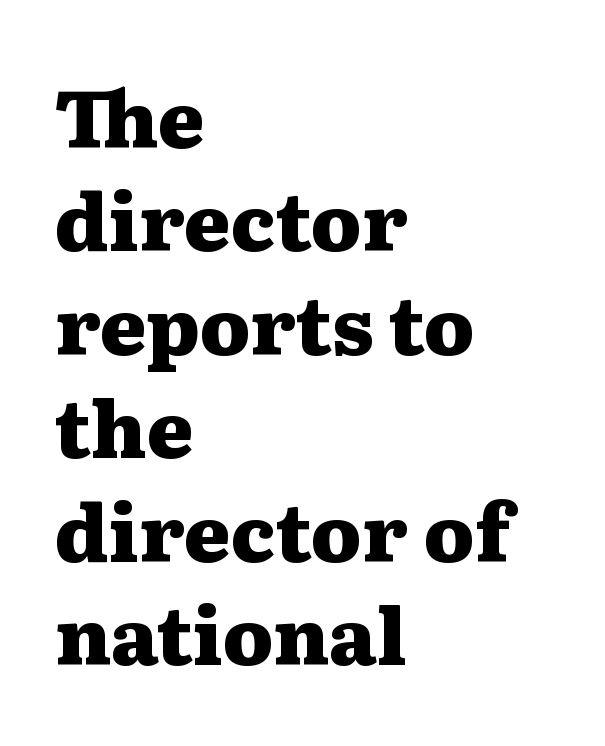
This is the regular roman posture of the typeface. Think of a printed novel: that variable character pitch is what you see here. I'd call this a serif setting — the letters wear small feet. All the whitespace from short lines collects on the right. You could call the tracking neutral — neither tight nor loose. The space beneath each line is pristine and unruled.
